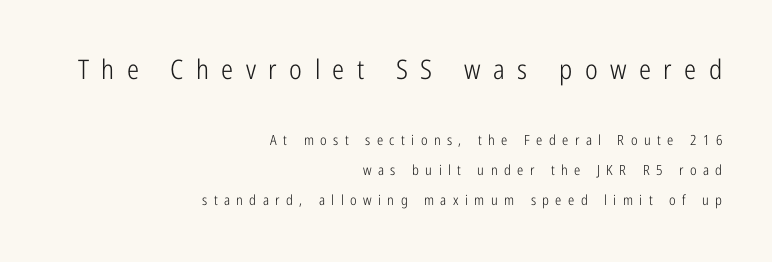
{"italic": "no", "bold": "no", "underline": "no", "align": "right", "line_spacing": "loose", "line_spacing_ratio": 2.15, "letter_spacing": "wide", "letter_spacing_em": 0.46, "larger_block": "first", "size_ratio": 1.93, "glyph_px": 27}
